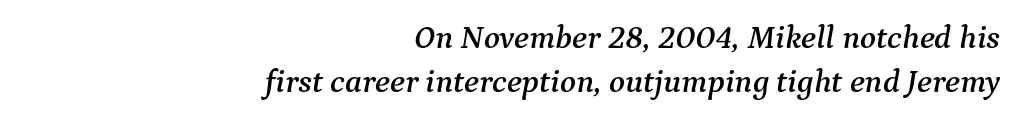
Q: Is the text italic (slanted)? A: Yes, it leans right by about 9 degrees.
Q: Is the typeface a serif or a sans-serif typeface? A: Serif.
Q: Is the text underlined? A: No.
Q: How is the paragraph aligned? A: Right-aligned.
Q: Is the spacing between letters normal or unusually wide? A: Normal.
Q: Is the spacing between lines tight, normal or loose? A: Normal.
Q: Width (condensed, normal, or wide)? A: Normal.
Q: Stroke contrast? A: Medium.
Q: x-height? A: Medium.
Q: Monospaced? A: No.
